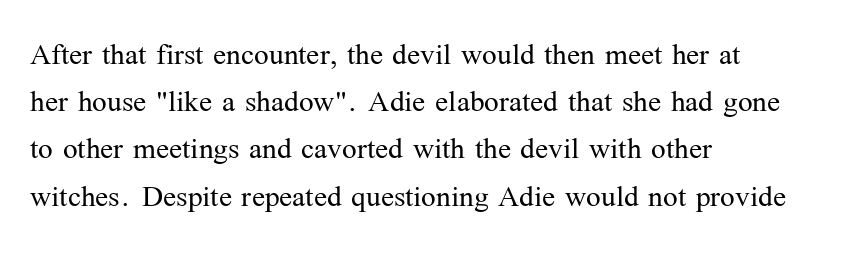
{"serif": "yes", "italic": "no", "bold": "no", "weight": "light", "width": "normal", "stroke_contrast": "medium", "x_height": "medium", "monospaced": "no", "underline": "no", "align": "left", "line_spacing_ratio": 1.21, "letter_spacing": "normal", "letter_spacing_em": 0.0, "glyph_px": 39}
